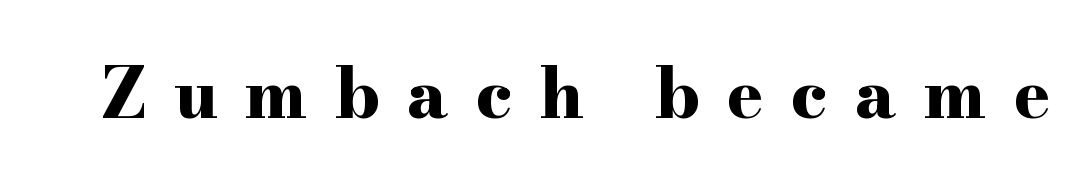
The image shows 69 px bold, wide serif type, upright; set unusually wide letter spacing (+0.39 em), not underlined; high stroke contrast and a small x-height.
